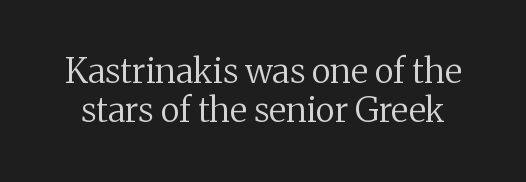
{"serif": "yes", "italic": "no", "bold": "no", "weight": "regular", "width": "normal", "stroke_contrast": "medium", "x_height": "medium", "monospaced": "no", "underline": "no", "line_spacing": "tight", "line_spacing_ratio": 1.15, "letter_spacing": "normal", "letter_spacing_em": 0.0, "glyph_px": 34}
